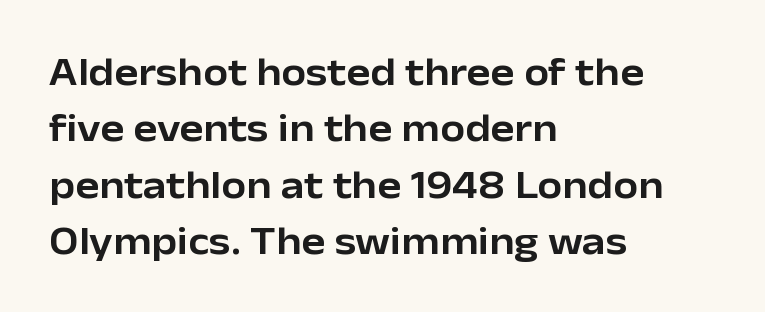
The zone under the glyphs is completely vacant. Baseline-to-baseline distance is the conventional proportion of letter height. A student would call this left alignment; a typographer would say flush left, rag right. Classification — sans serif. No italicization has been applied; the sample stays upright.
